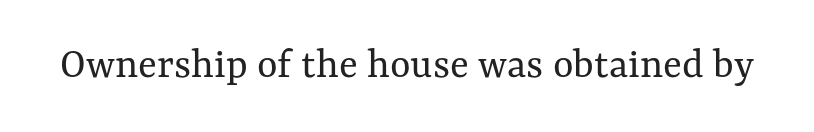
The typeface has the unassuming heft of standard copy or less. Quick note: not italic, upright. The face used here is proportionally spaced, like ordinary book or web type. Honestly, the letter spacing is just normal — you wouldn't notice it.
